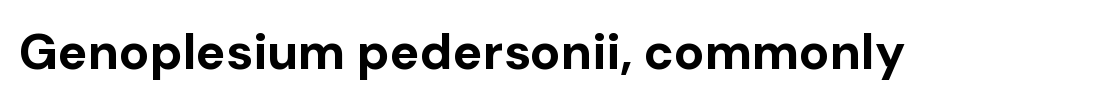
{"serif": "no", "italic": "no", "bold": "yes", "weight": "bold", "width": "normal", "stroke_contrast": "low", "x_height": "medium", "monospaced": "no", "underline": "no", "letter_spacing": "normal", "letter_spacing_em": 0.0, "glyph_px": 50}
